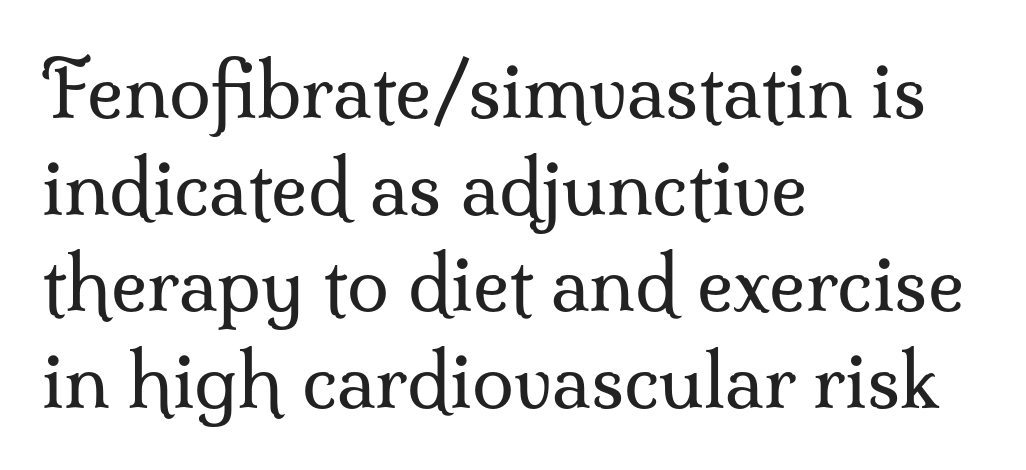
Reading down the column, the eye jumps a familiar distance to each next line. Look at the tracking — it's just the regular setting, nothing added. The strokes carry an ordinary text weight at most. The lines are quadded left. Spacing verdict: proportional, widths tailored to each character.
